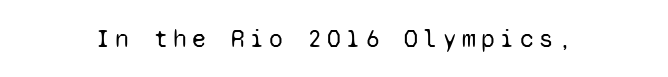
The image shows 25 px text type, upright; set unusually wide letter spacing (+0.22 em), not underlined.
